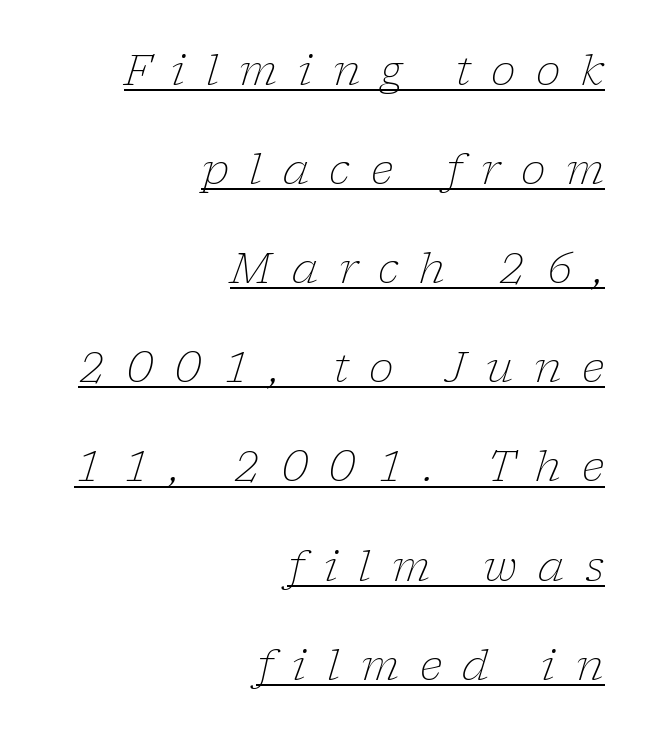
This is underlined copy, the kind a proofreader might mark for attention. The letterforms stand isolated, each surrounded by extra space. Horizontal alignment here is rightward, an uncommon choice for prose. The glyphs in this specimen are seriffed. Heaviness? Minimal to ordinary, like unemphasized prose.
